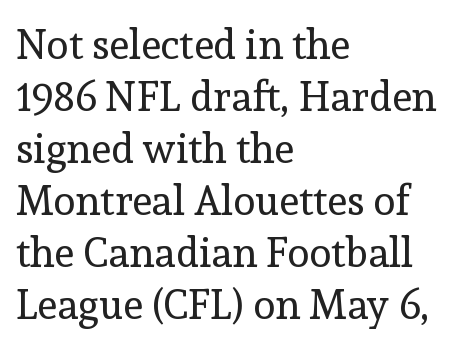
Q: Is the text bold? A: No.
Q: Is the text italic (slanted)? A: No, it is upright.
Q: Is the typeface a serif or a sans-serif typeface? A: Serif.
Q: Is the text underlined? A: No.
Q: How is the paragraph aligned? A: Left-aligned.
Q: Is the spacing between letters normal or unusually wide? A: Normal.
Q: Is the spacing between lines tight, normal or loose? A: Normal.
Q: Width (condensed, normal, or wide)? A: Normal.
Q: x-height? A: Medium.
Q: Monospaced? A: No.
